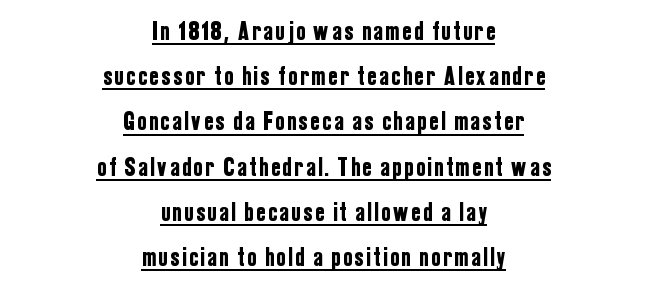
{"italic": "no", "underline": "yes", "align": "center", "line_spacing_ratio": 1.74, "glyph_px": 26}
